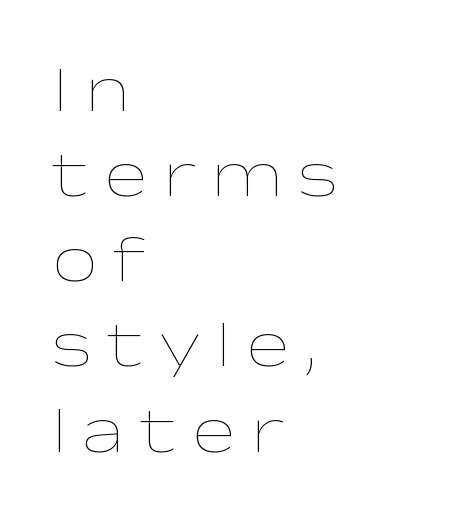
{"italic": "no", "bold": "no", "weight": "thin", "width": "wide", "stroke_contrast": "low", "x_height": "medium", "monospaced": "no", "underline": "no", "align": "left", "line_spacing": "normal", "line_spacing_ratio": 1.31, "letter_spacing": "wide", "letter_spacing_em": 0.24, "glyph_px": 65}
